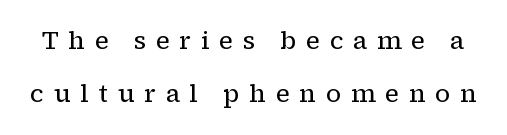
Compared with typical paragraphs, the rows here are farther apart. This rendering widens character spacing well past its baseline value. Vertical strokes here are truly vertical. Heaviness? Minimal to ordinary, like unemphasized prose.
